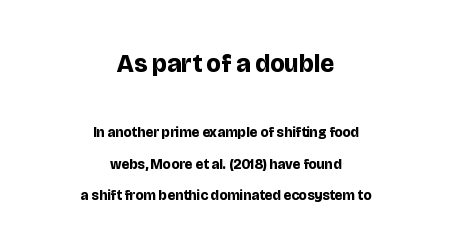
Q: Is the text bold? A: Yes.
Q: Is the text italic (slanted)? A: No, it is upright.
Q: Is the text underlined? A: No.
Q: How is the paragraph aligned? A: Centered.
Q: Is the spacing between letters normal or unusually wide? A: Normal.
Q: Is the spacing between lines tight, normal or loose? A: Loose.
Q: Which block of text is set in a larger size, the first (top) or the second (bottom)? A: The first (top) one.
